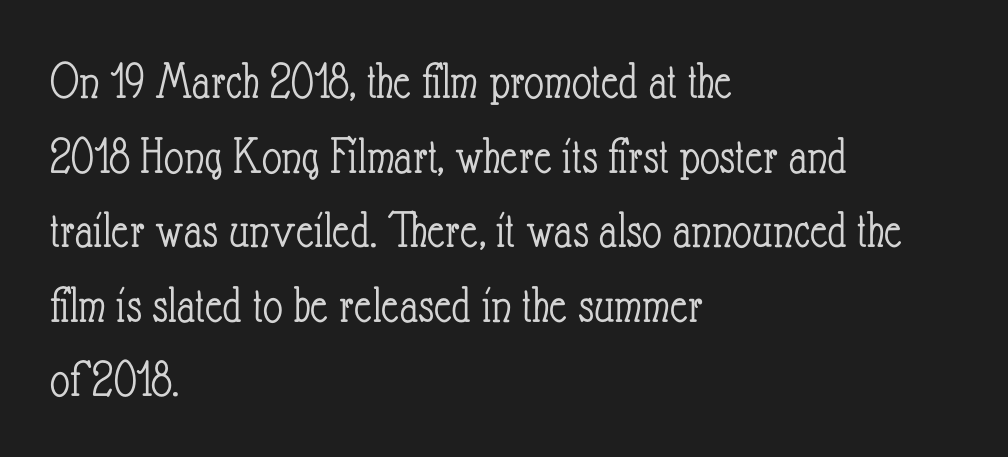
{"italic": "no", "bold": "no", "weight": "light", "width": "condensed", "stroke_contrast": "low", "x_height": "small", "monospaced": "no", "underline": "no", "align": "left", "line_spacing": "normal", "line_spacing_ratio": 1.38, "letter_spacing": "normal", "letter_spacing_em": 0.0, "glyph_px": 54}
